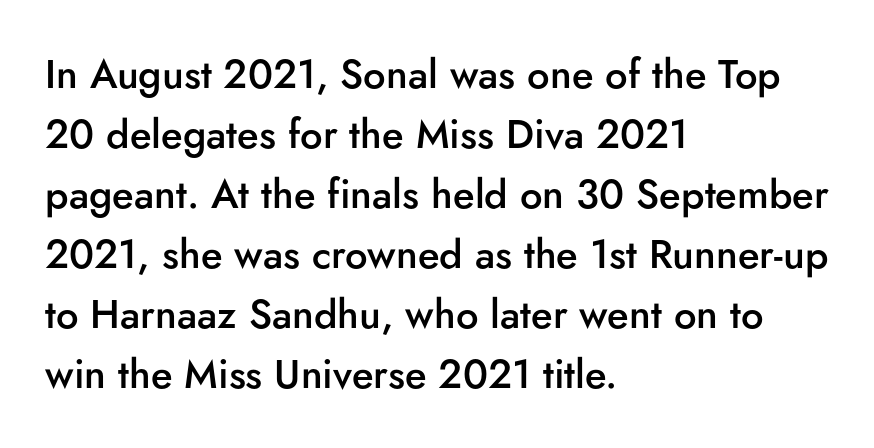
The strip under each line holds only bare page. Posture: upright roman. Visually the block forms a straight wall on the left and a jagged coastline on the right. The passage shown is typed in a proportional face where columns would drift.
